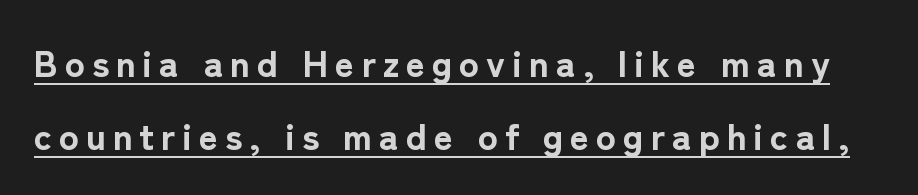
Q: Is the text bold? A: Yes.
Q: Is the text italic (slanted)? A: No, it is upright.
Q: Is the typeface a serif or a sans-serif typeface? A: Sans-serif.
Q: Is the text underlined? A: Yes.
Q: Is the spacing between lines tight, normal or loose? A: Loose.
Q: Width (condensed, normal, or wide)? A: Normal.
Q: Stroke contrast? A: Low.
Q: x-height? A: Medium.
Q: Monospaced? A: No.
